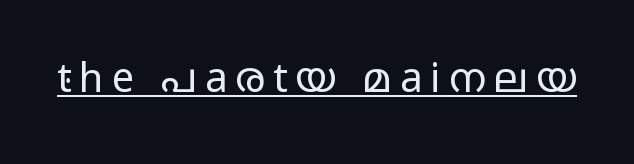
The image shows 40 px regular-weight, wide sans-serif type, upright; set unusually wide letter spacing (+0.2 em), underlined; low stroke contrast and a medium x-height.
